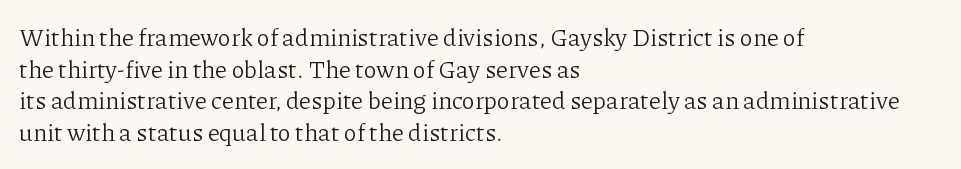
The image shows 24 px text type, upright; set left-aligned, normal line spacing (1.32x), normal letter spacing, not underlined.
